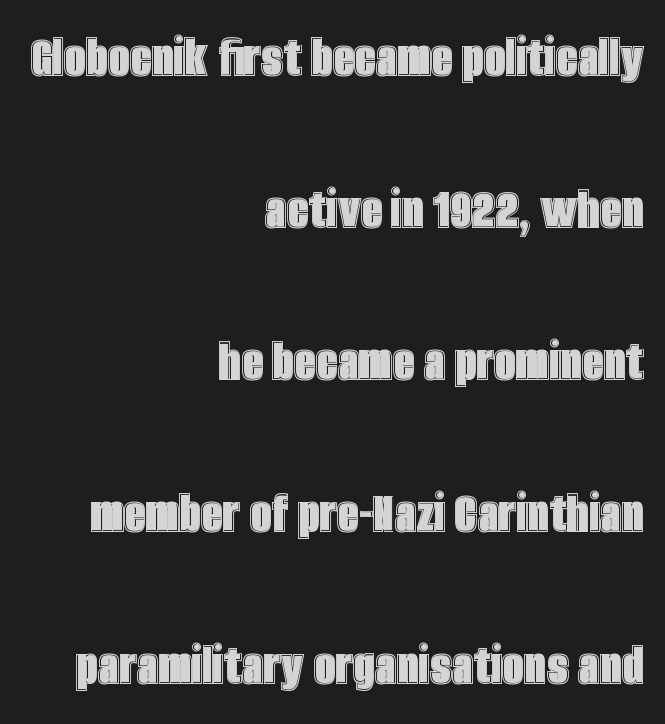
The image shows 61 px condensed type, upright; set right-aligned, loose line spacing (2.49x), normal letter spacing, not underlined; a large x-height.
